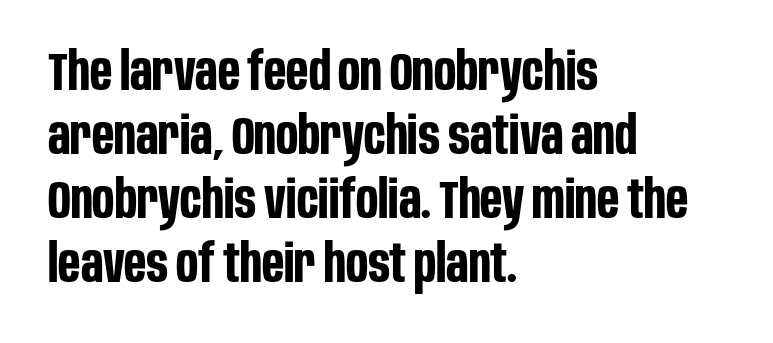
The image shows 52 px bold, condensed sans-serif type, upright; set left-aligned, line spacing 1.23x, normal letter spacing, not underlined; low stroke contrast and a large x-height.
